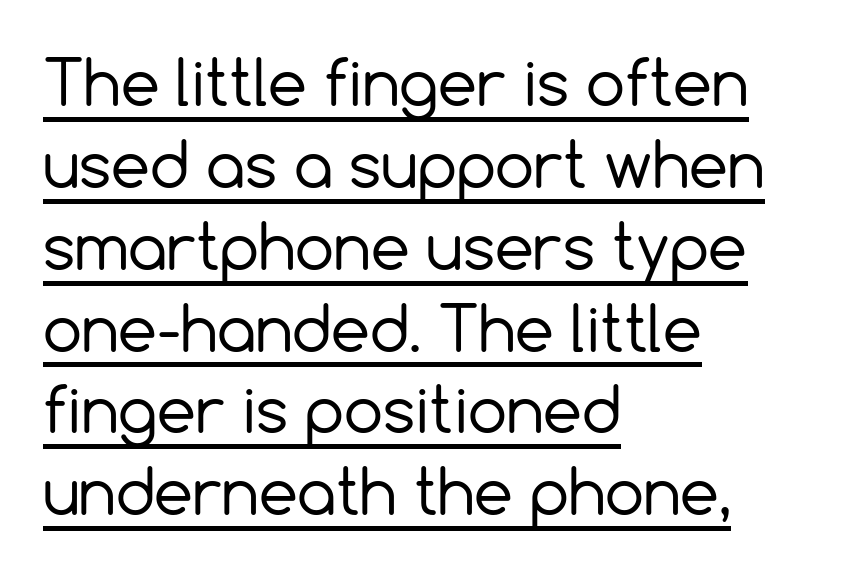
Q: Is the text bold? A: No.
Q: Is the text italic (slanted)? A: No, it is upright.
Q: Is the typeface a serif or a sans-serif typeface? A: Sans-serif.
Q: Is the text underlined? A: Yes.
Q: How is the paragraph aligned? A: Left-aligned.
Q: Is the spacing between letters normal or unusually wide? A: Normal.
Q: Is the spacing between lines tight, normal or loose? A: Normal.
Q: Width (condensed, normal, or wide)? A: Normal.
Q: x-height? A: Medium.
Q: Monospaced? A: No.
